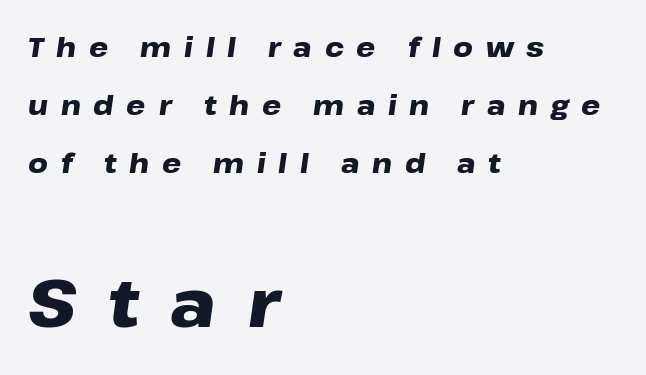
The image shows 67 px heavy, wide type, italic (leaning right); set left-aligned, loose line spacing (2.14x), unusually wide letter spacing (+0.47 em), not underlined; the second (bottom) block is 2.48x larger; low stroke contrast and a medium x-height.
